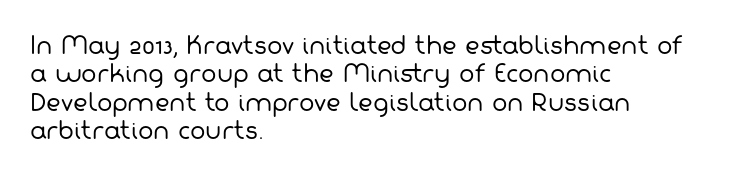
The image shows 23 px text type; set left-aligned, line spacing 1.23x, normal letter spacing, not underlined.
